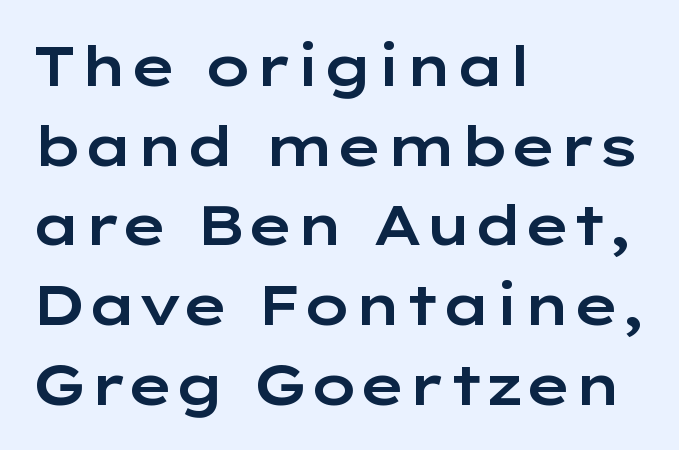
{"serif": "no", "italic": "no", "width": "wide", "stroke_contrast": "low", "x_height": "medium", "monospaced": "no", "underline": "no", "align": "left", "line_spacing": "normal", "line_spacing_ratio": 1.45, "letter_spacing": "normal", "letter_spacing_em": 0.0, "glyph_px": 55}
